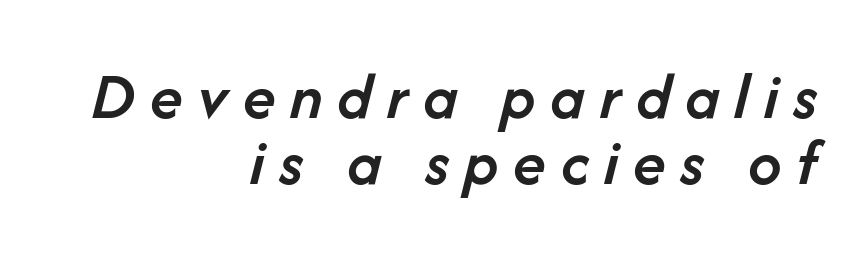
Q: Is the text bold? A: Semi-bold.
Q: Is the text italic (slanted)? A: Yes, it leans right by about 14 degrees.
Q: Is the text underlined? A: No.
Q: How is the paragraph aligned? A: Right-aligned.
Q: Is the spacing between letters normal or unusually wide? A: Unusually wide.
Q: Is the spacing between lines tight, normal or loose? A: Tight.
Q: Width (condensed, normal, or wide)? A: Normal.
Q: Stroke contrast? A: Low.
Q: x-height? A: Medium.
Q: Monospaced? A: No.
